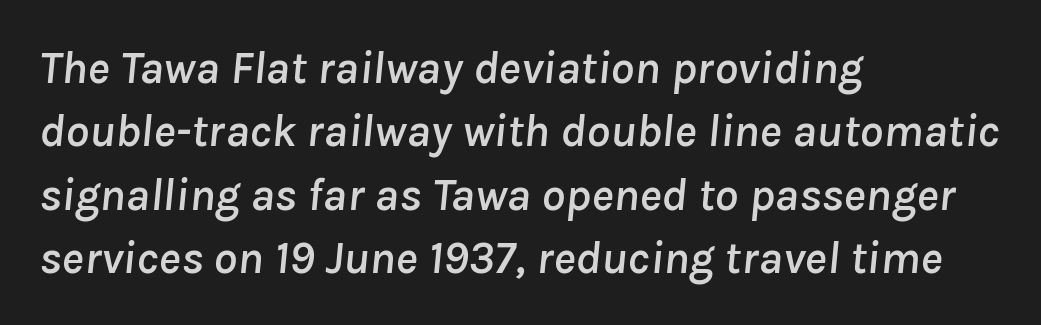
{"italic": "yes", "lean": "right", "slant_degrees": 8, "width": "normal", "stroke_contrast": "low", "x_height": "medium", "monospaced": "no", "underline": "no", "align": "left", "line_spacing": "normal", "line_spacing_ratio": 1.35, "letter_spacing": "normal", "letter_spacing_em": 0.0, "glyph_px": 47}
